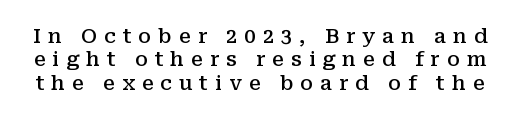
The image shows 20 px text type, upright; set line spacing 1.17x, unusually wide letter spacing (+0.35 em), not underlined.
